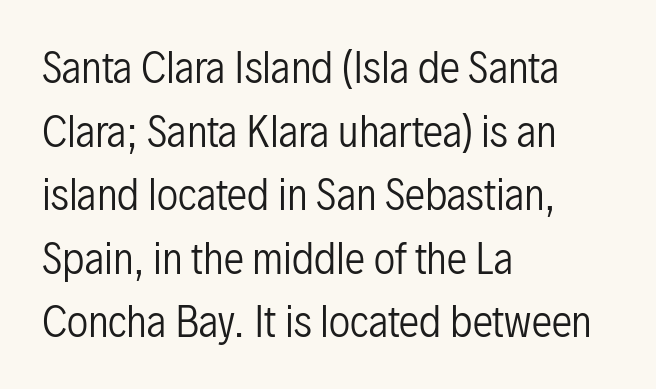
Q: Is the text bold? A: No.
Q: Is the text italic (slanted)? A: No, it is upright.
Q: Is the typeface a serif or a sans-serif typeface? A: Sans-serif.
Q: Is the text underlined? A: No.
Q: How is the paragraph aligned? A: Left-aligned.
Q: Is the spacing between letters normal or unusually wide? A: Normal.
Q: Is the spacing between lines tight, normal or loose? A: Normal.
Q: Width (condensed, normal, or wide)? A: Condensed.
Q: Stroke contrast? A: Low.
Q: x-height? A: Medium.
Q: Monospaced? A: No.
